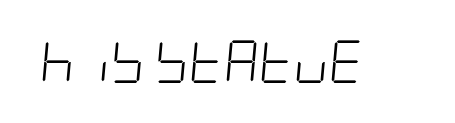
Q: Is the text bold? A: No.
Q: Is the text italic (slanted)? A: Yes, it leans right by about 5 degrees.
Q: Is the text underlined? A: No.
Q: Is the spacing between letters normal or unusually wide? A: Normal.
Q: Width (condensed, normal, or wide)? A: Condensed.
Q: Stroke contrast? A: Low.
Q: x-height? A: Large.
